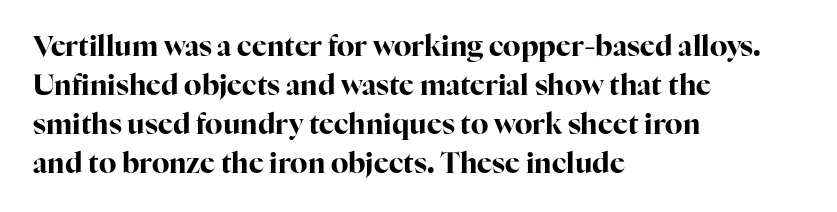
The letters stand upright; this is a roman face. Decoration check: the copy has no underline. Line beginnings align vertically; line endings do not. The letters sit at their default tracking, neither squeezed nor spread. How heavy is the stroke? Heavy — this is a bold. Spacing verdict: proportional, widths tailored to each character.
